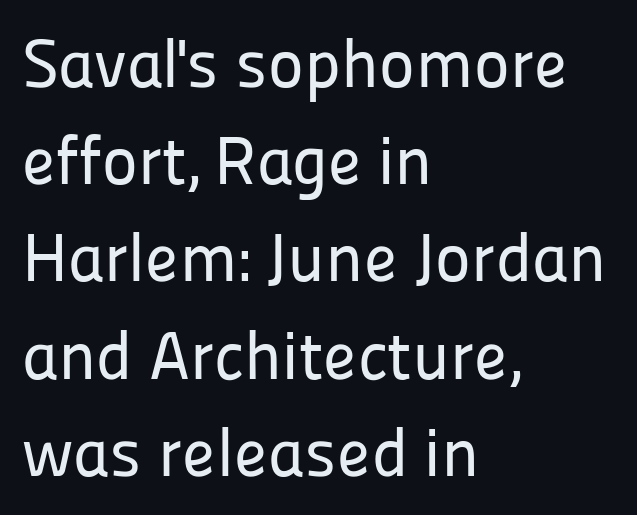
{"serif": "no", "italic": "no", "width": "normal", "stroke_contrast": "low", "x_height": "medium", "monospaced": "no", "underline": "no", "align": "left", "line_spacing": "normal", "line_spacing_ratio": 1.43, "letter_spacing": "normal", "letter_spacing_em": 0.0, "glyph_px": 68}
